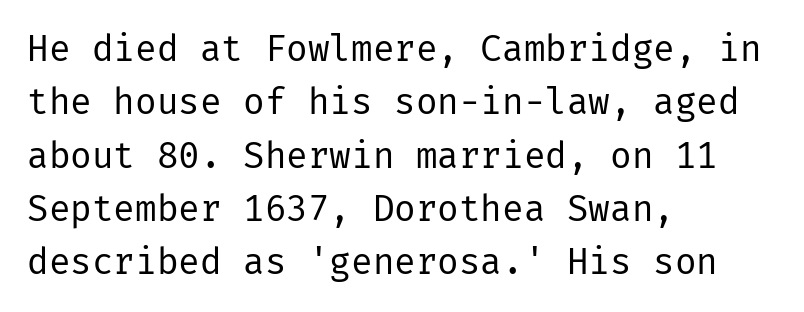
The letterforms sit at book weight or below. The letters stand straight up with perfectly vertical stems. Quick note: interline space is typical. Notice how the passage keeps a crisp vertical edge on the left only. The specimen omits any rule beneath the text block's lines.
